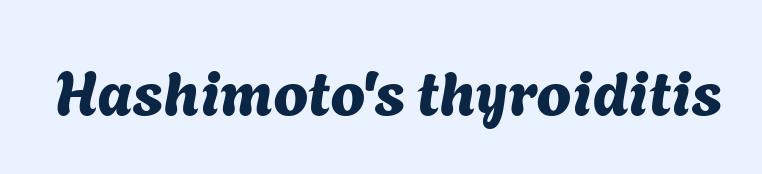
Q: Is the typeface a serif or a sans-serif typeface? A: Sans-serif.
Q: Is the text underlined? A: No.
Q: Is the spacing between letters normal or unusually wide? A: Normal.
Q: Width (condensed, normal, or wide)? A: Normal.
Q: Stroke contrast? A: Medium.
Q: x-height? A: Medium.
Q: Monospaced? A: No.
